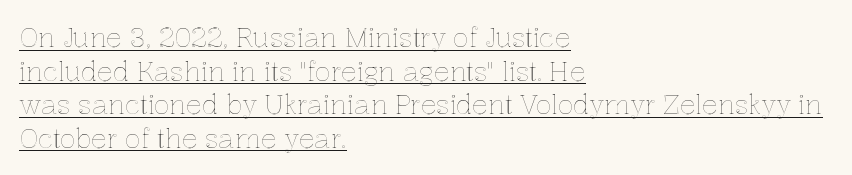
Q: Is the text italic (slanted)? A: No, it is upright.
Q: Is the text underlined? A: Yes.
Q: How is the paragraph aligned? A: Left-aligned.
Q: Is the spacing between letters normal or unusually wide? A: Normal.
Q: Is the spacing between lines tight, normal or loose? A: Normal.
